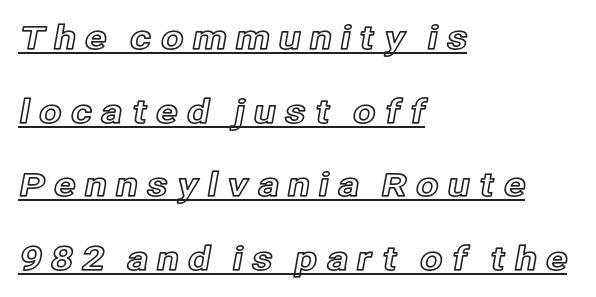
The lines in this sample share a left origin and differ only in where they stop. The lines are spread far apart with generous leading. A typographer would call this underscored text.
